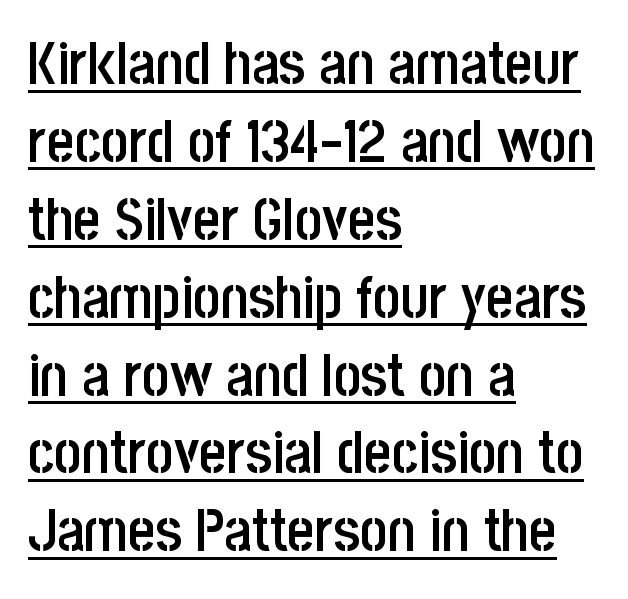
{"serif": "no", "italic": "no", "bold": "semi", "weight": "semibold", "width": "condensed", "stroke_contrast": "low", "x_height": "large", "monospaced": "no", "underline": "yes", "align": "left", "line_spacing": "normal", "line_spacing_ratio": 1.32, "letter_spacing": "normal", "letter_spacing_em": 0.0, "glyph_px": 59}
